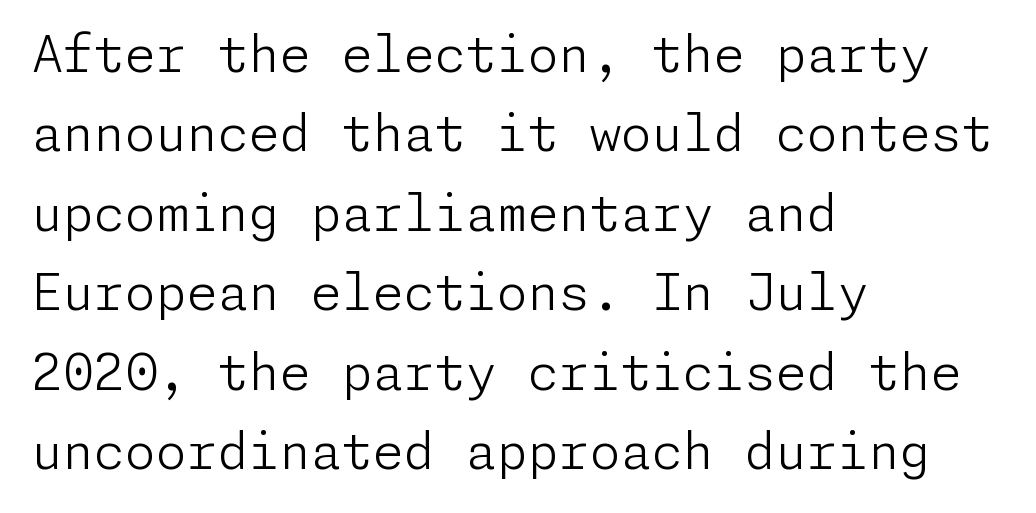
Q: Is the text bold? A: No.
Q: Is the text italic (slanted)? A: No, it is upright.
Q: Is the typeface a serif or a sans-serif typeface? A: Sans-serif.
Q: Is the text underlined? A: No.
Q: How is the paragraph aligned? A: Left-aligned.
Q: Is the spacing between letters normal or unusually wide? A: Normal.
Q: Is the spacing between lines tight, normal or loose? A: Normal.
Q: Width (condensed, normal, or wide)? A: Normal.
Q: Stroke contrast? A: Low.
Q: x-height? A: Medium.
